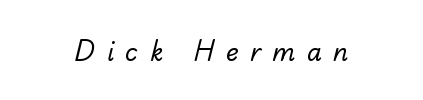
{"bold": "no", "underline": "no", "letter_spacing": "wide", "letter_spacing_em": 0.48, "glyph_px": 24}
